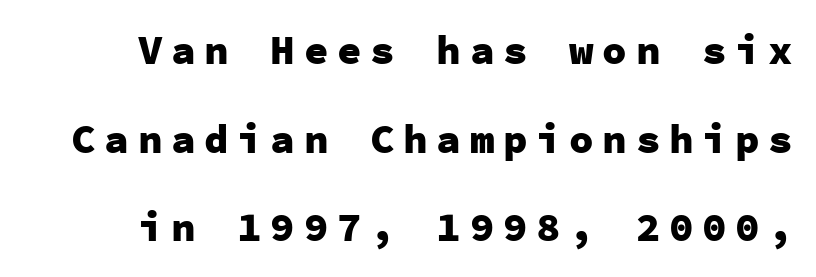
Q: Is the text bold? A: Yes.
Q: Is the text italic (slanted)? A: No, it is upright.
Q: Is the typeface a serif or a sans-serif typeface? A: Sans-serif.
Q: Is the text underlined? A: No.
Q: Is the spacing between letters normal or unusually wide? A: Unusually wide.
Q: Is the spacing between lines tight, normal or loose? A: Loose.
Q: Width (condensed, normal, or wide)? A: Normal.
Q: Stroke contrast? A: Low.
Q: x-height? A: Medium.
Q: Monospaced? A: Yes.
